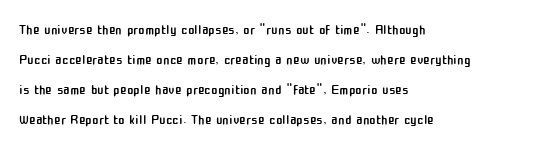
The image shows 20 px text type, upright; set left-aligned, normal line spacing (1.5x), normal letter spacing, not underlined.
